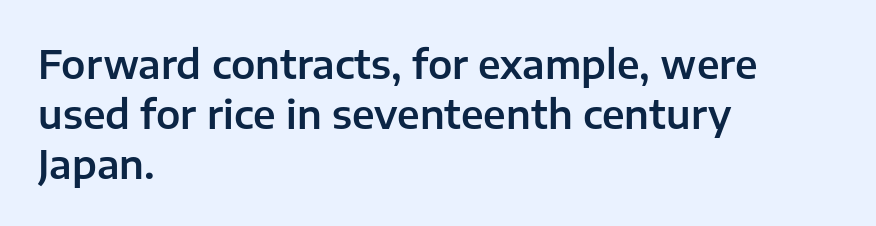
The image shows 39 px sans-serif type, upright; set left-aligned, normal line spacing (1.28x), normal letter spacing, not underlined; low stroke contrast and a medium x-height.
